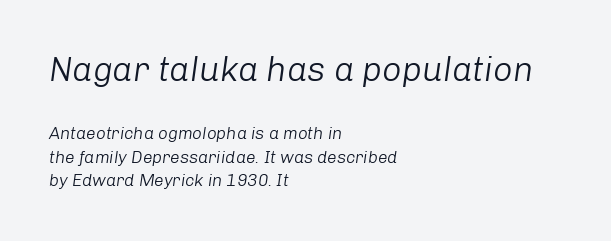
{"italic": "yes", "lean": "right", "slant_degrees": 8, "bold": "no", "weight": "light", "width": "normal", "stroke_contrast": "low", "x_height": "medium", "monospaced": "no", "underline": "no", "align": "left", "line_spacing": "normal", "line_spacing_ratio": 1.38, "letter_spacing": "normal", "letter_spacing_em": 0.0, "larger_block": "first", "size_ratio": 2.0, "glyph_px": 34}
